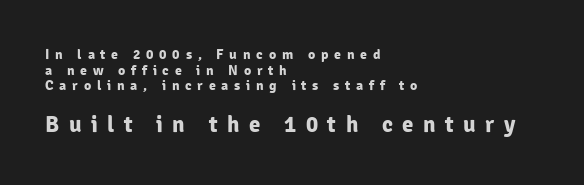
The image shows 23 px bold type, upright; set left-aligned, tight line spacing (1.12x), unusually wide letter spacing (+0.41 em), not underlined; the second (bottom) block is 1.64x larger.
